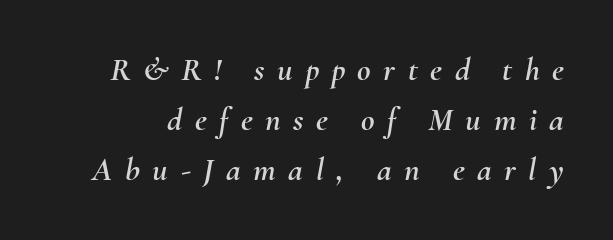
If you measured baseline to baseline, you'd find a middling distance. A clean baseline with only descenders dipping below it. Here the designer chose a conventional face with non-uniform glyph widths. Inter-character spacing is expanded well beyond the font's built-in metrics. The face used here has a pronounced slope to its letters.
